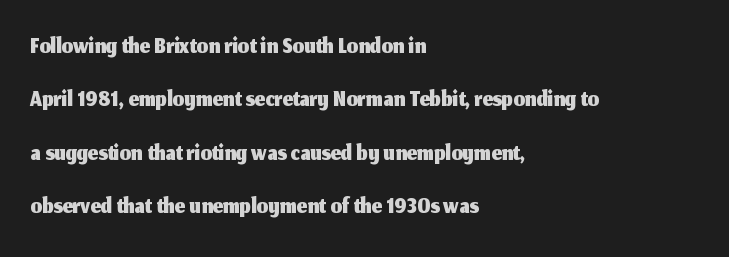
Q: Is the text italic (slanted)? A: No, it is upright.
Q: Is the typeface a serif or a sans-serif typeface? A: Sans-serif.
Q: Is the text underlined? A: No.
Q: How is the paragraph aligned? A: Left-aligned.
Q: Is the spacing between letters normal or unusually wide? A: Normal.
Q: Is the spacing between lines tight, normal or loose? A: Normal.
Q: Width (condensed, normal, or wide)? A: Normal.
Q: Stroke contrast? A: Medium.
Q: x-height? A: Medium.
Q: Monospaced? A: No.
